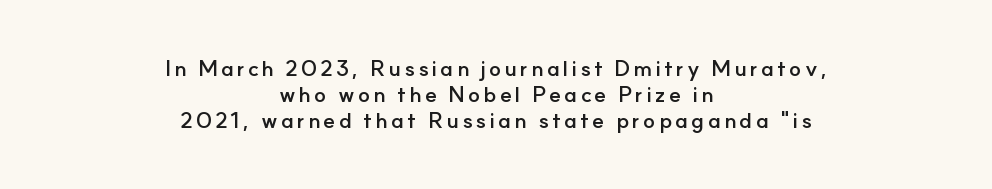
In terms of weight, the rendering is a true, heavy bold. The specimen reads as upright at a glance. Reading down the block, each line starts at a different indent, mirrored at its end. Letters rest on an invisible, unmarked baseline.
